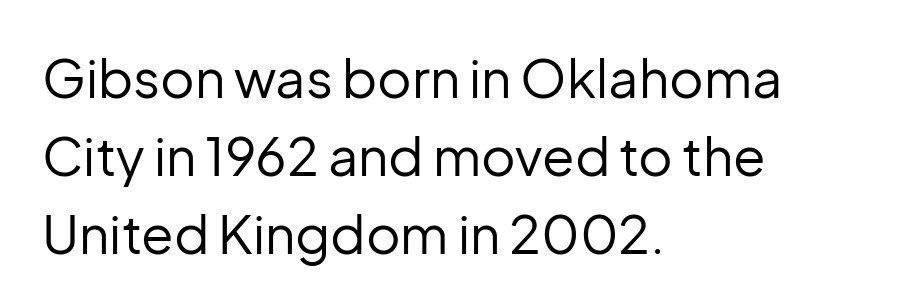
Interline gaps are of average width in this sample. Stems here are at most as thick as an everyday book face. Typeset ragged right — the left edge is the straight one. These lines are composed in type without serifs. Spacing verdict: proportional, widths tailored to each character.
